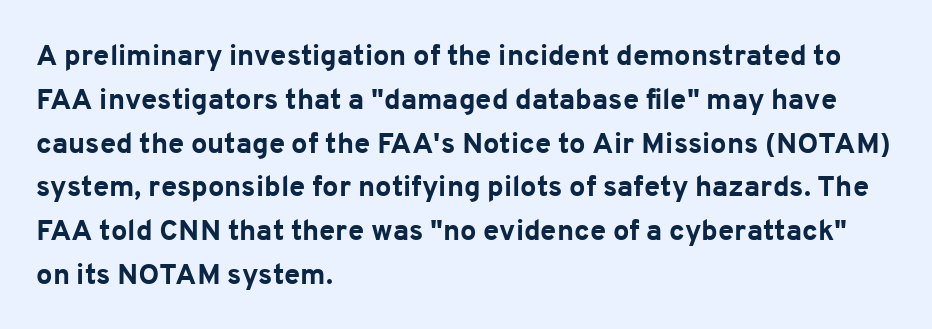
The face used here is a sans, in the tradition of grotesques and geometrics. The compositor pushed each line to the left boundary. A full-strength bold gives these letters their thick strokes. The gap between lines stays unmarked. There is no visible air inserted between adjacent glyphs. The face used here is proportionally spaced, like ordinary book or web type.
